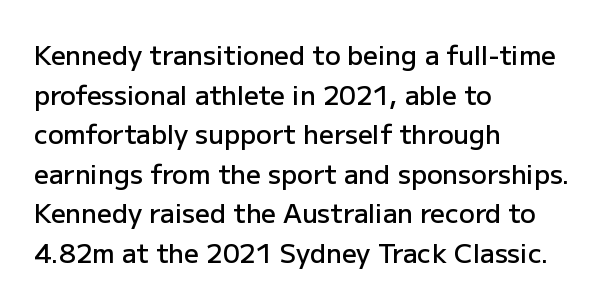
If you measured baseline to baseline, you'd find a middling distance. The typesetting leans somewhat heavy: a semibold. Which margin do the lines hug? The left one — the right edge is uneven. The font's upright variant was chosen for this text.
